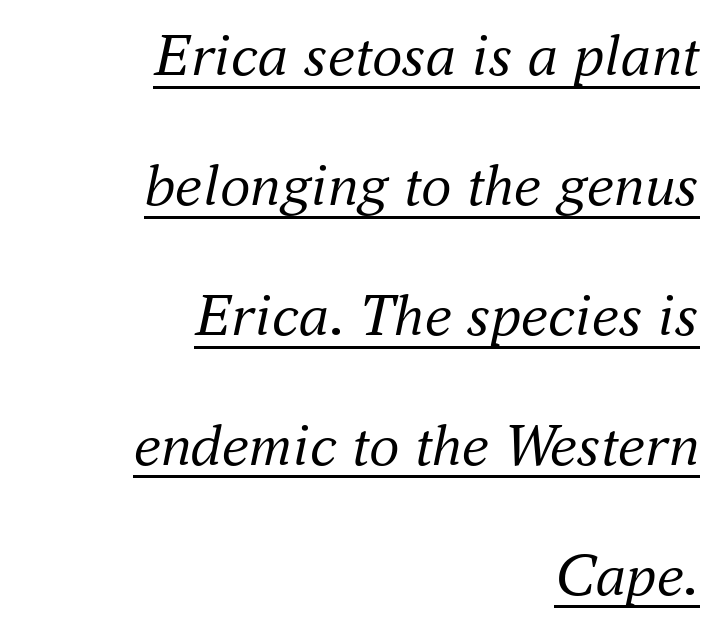
The image shows 61 px regular-weight serif type, italic (leaning right); set right-aligned, loose line spacing (2.13x), normal letter spacing, underlined; medium stroke contrast and a small x-height.
